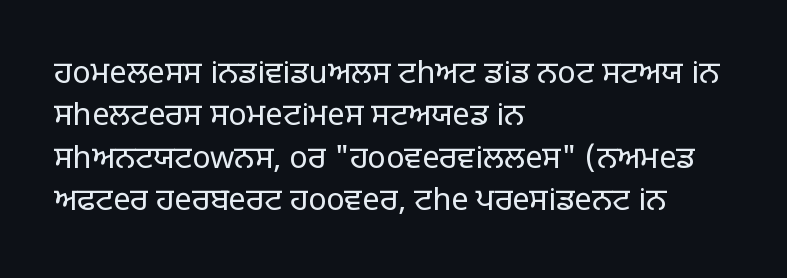
The image shows 31 px light sans-serif type, upright; set left-aligned, normal line spacing (1.37x), normal letter spacing, not underlined; low stroke contrast and a large x-height.
